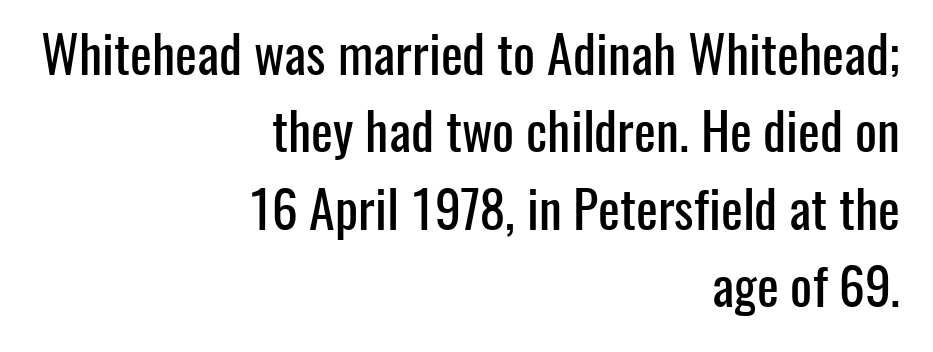
Beneath every word, the page is bare. What kind of face is this? One without serifs — a sans. Letter spacing: default. Leading matches the norm, producing a regular column.
